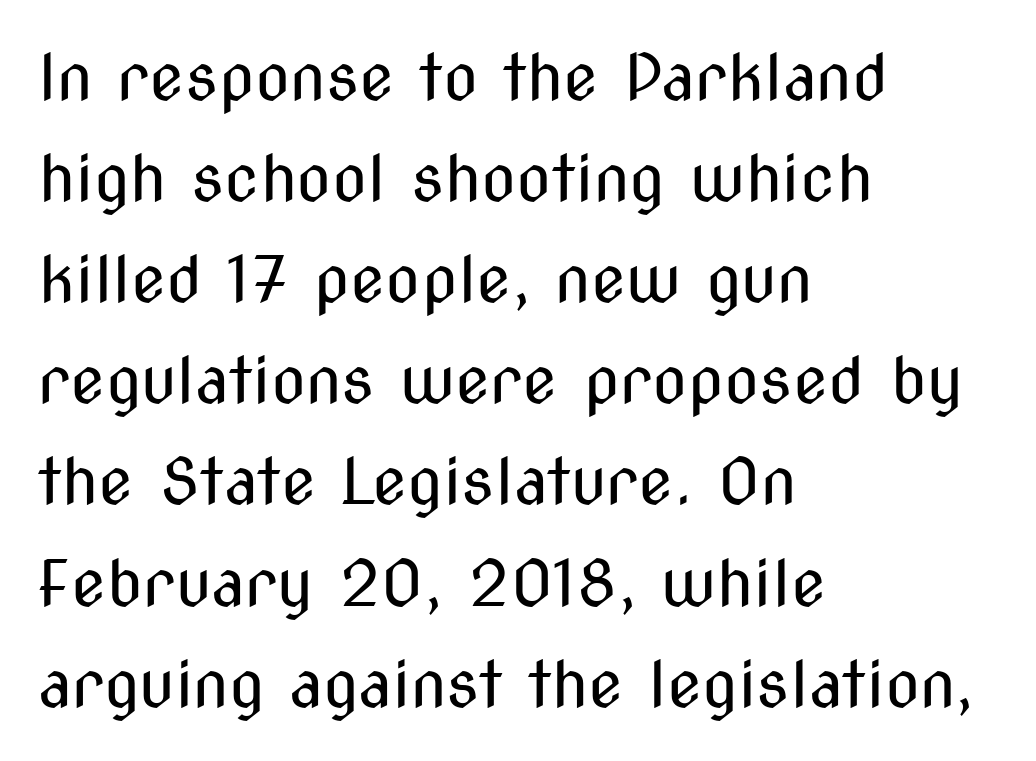
{"serif": "no", "italic": "no", "bold": "no", "weight": "regular", "width": "condensed", "stroke_contrast": "medium", "x_height": "medium", "monospaced": "no", "underline": "no", "align": "left", "line_spacing": "normal", "line_spacing_ratio": 1.58, "letter_spacing": "normal", "letter_spacing_em": 0.0, "glyph_px": 64}
